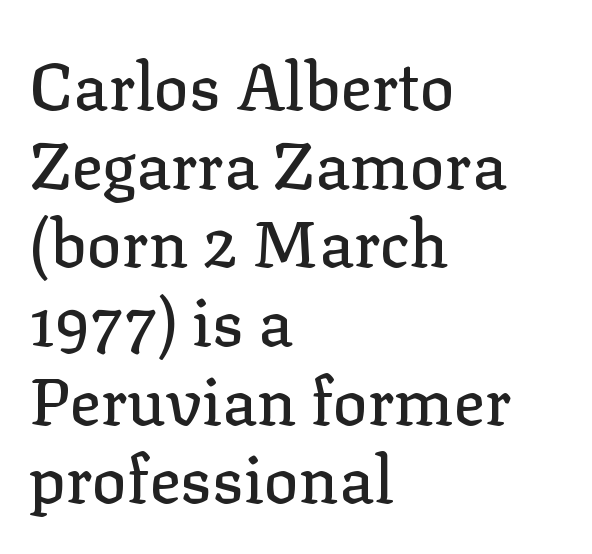
{"serif": "yes", "italic": "no", "width": "normal", "stroke_contrast": "low", "x_height": "medium", "monospaced": "no", "underline": "no", "align": "left", "line_spacing_ratio": 1.21, "letter_spacing": "normal", "letter_spacing_em": 0.0, "glyph_px": 65}
